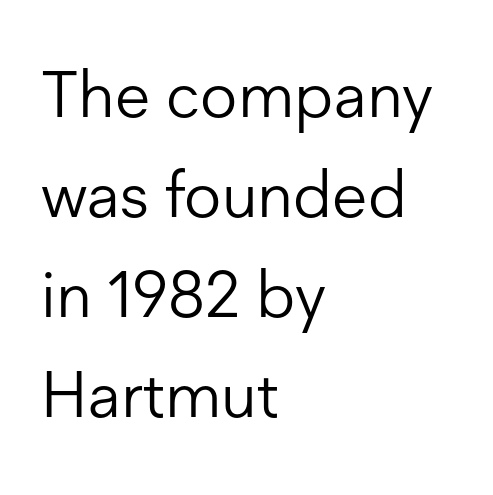
The image shows 65 px light sans-serif type, upright; set left-aligned, normal line spacing (1.54x), normal letter spacing, not underlined; low stroke contrast and a medium x-height.
